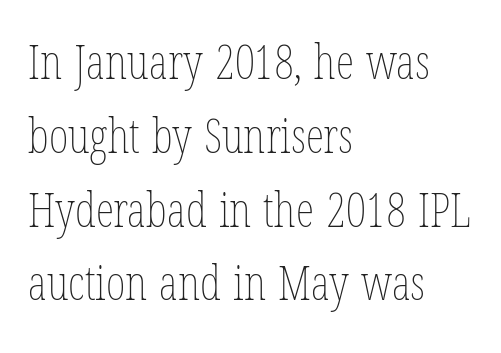
Counters stay open thanks to moderate or lighter strokes. Anything drawn beneath the words? Only blank space. Glyph-to-glyph distance matches everyday printed text. Looks like regular typesetting: each glyph gets only the width it needs.
